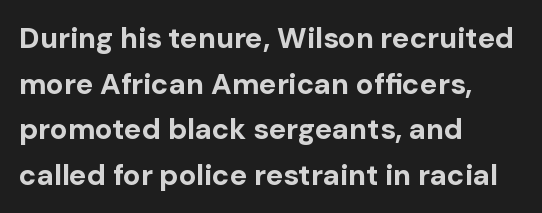
Just letters on the line, the space beneath them empty. Heavy-handed strokes throughout: this text is bold. The rendering keeps characters at their native spacing. The face used here is proportionally spaced, like ordinary book or web type. Reading down the column, the eye jumps a familiar distance to each next line. Line starts are locked; line ends wander.
